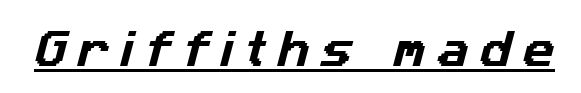
Q: Is the typeface a serif or a sans-serif typeface? A: Sans-serif.
Q: Is the text underlined? A: Yes.
Q: Is the spacing between letters normal or unusually wide? A: Unusually wide.
Q: Width (condensed, normal, or wide)? A: Normal.
Q: Stroke contrast? A: Low.
Q: x-height? A: Medium.
Q: Monospaced? A: No.
